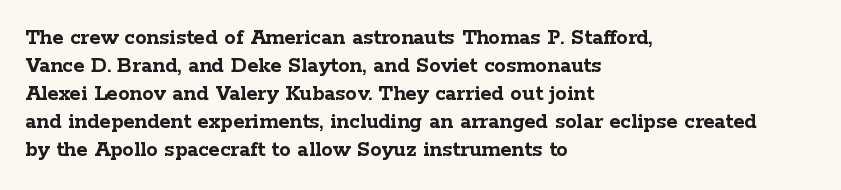
{"italic": "no", "bold": "yes", "underline": "no", "align": "left", "line_spacing_ratio": 1.22, "letter_spacing": "normal", "letter_spacing_em": 0.0, "glyph_px": 23}
